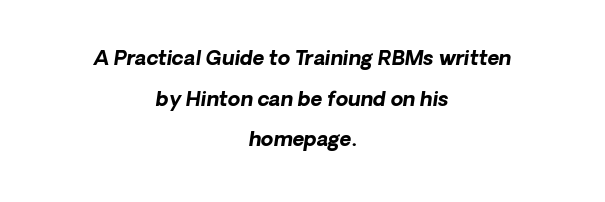
Q: Is the text bold? A: Yes.
Q: Is the text underlined? A: No.
Q: How is the paragraph aligned? A: Centered.
Q: Is the spacing between letters normal or unusually wide? A: Normal.
Q: Is the spacing between lines tight, normal or loose? A: Loose.
